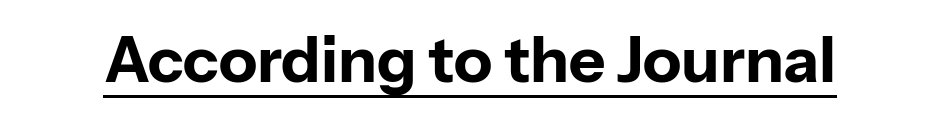
{"serif": "no", "italic": "no", "bold": "yes", "weight": "bold", "width": "normal", "stroke_contrast": "low", "x_height": "medium", "monospaced": "no", "underline": "yes", "letter_spacing": "normal", "letter_spacing_em": 0.0, "glyph_px": 63}
